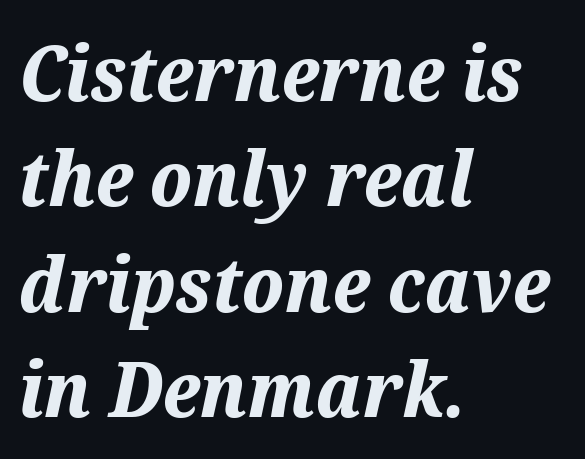
The image shows 77 px bold type, italic (leaning right); set left-aligned, normal line spacing (1.37x), normal letter spacing, not underlined; medium stroke contrast and a medium x-height.
